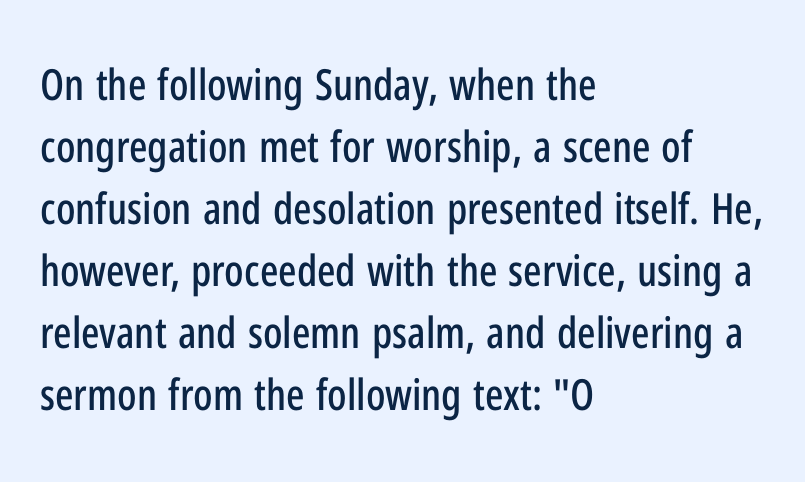
{"serif": "no", "italic": "no", "width": "condensed", "stroke_contrast": "low", "x_height": "medium", "monospaced": "no", "underline": "no", "align": "left", "line_spacing": "normal", "line_spacing_ratio": 1.44, "letter_spacing": "normal", "letter_spacing_em": 0.0, "glyph_px": 43}
